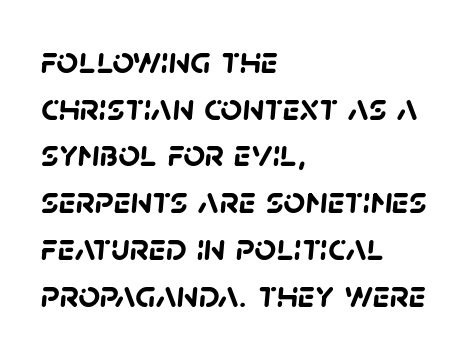
The image shows 38 px semibold sans-serif type; set left-aligned, line spacing 1.23x, normal letter spacing, not underlined; low stroke contrast and a large x-height.
